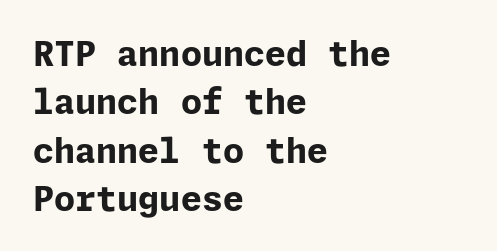
The image shows 34 px bold sans-serif type, upright; set left-aligned, normal line spacing (1.42x), normal letter spacing, not underlined; low stroke contrast and a medium x-height.
